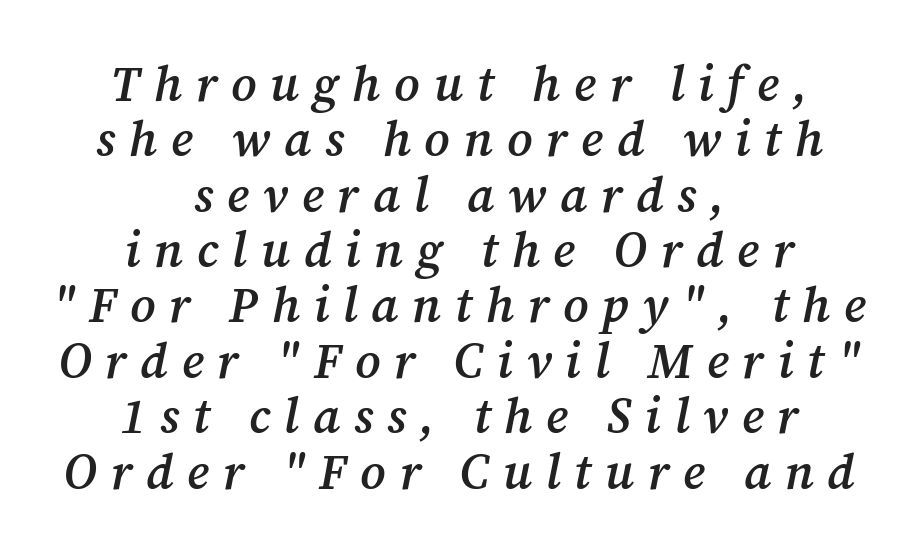
The image shows 49 px semibold serif type, italic (leaning right); set centered, tight line spacing (1.13x), unusually wide letter spacing (+0.28 em), not underlined; medium stroke contrast and a medium x-height.
